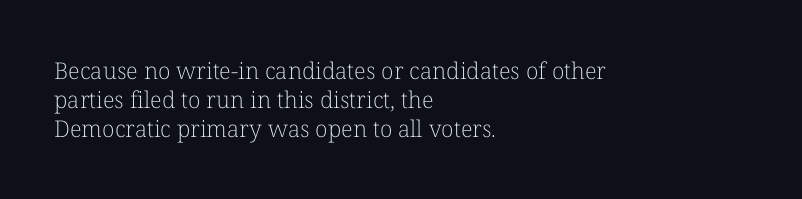
{"italic": "no", "bold": "no", "underline": "no", "align": "left", "line_spacing": "normal", "line_spacing_ratio": 1.27, "letter_spacing": "normal", "letter_spacing_em": 0.0, "glyph_px": 23}
